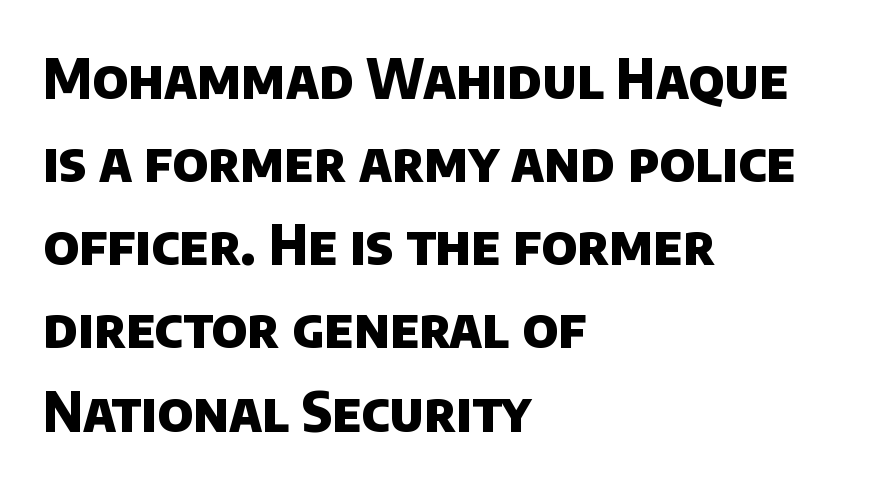
{"serif": "no", "bold": "yes", "weight": "heavy", "width": "normal", "stroke_contrast": "low", "x_height": "large", "monospaced": "no", "underline": "no", "align": "left", "line_spacing": "normal", "line_spacing_ratio": 1.54, "letter_spacing": "normal", "letter_spacing_em": 0.0, "glyph_px": 54}
